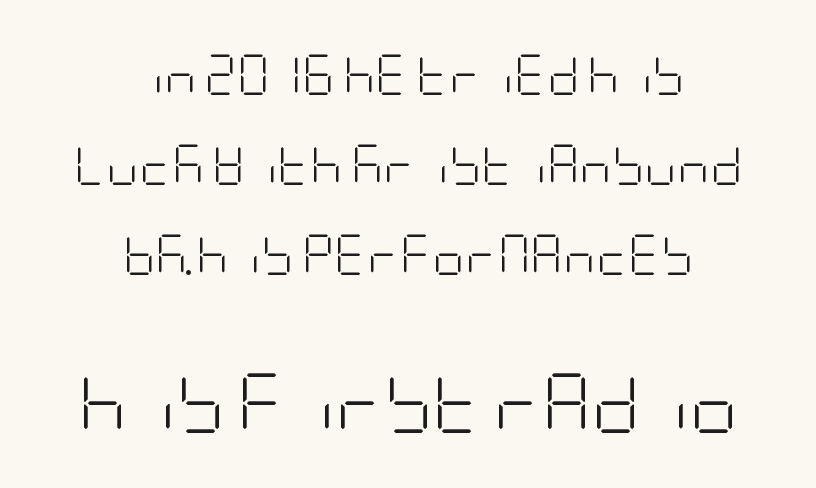
Underlining? Definitely not there. Ordinary non-slanted type is in use. Widely set lines give the paragraph a tall, airy silhouette. Line starts and ends both wander, symmetrically. The weight tops out at a normal text grade.
